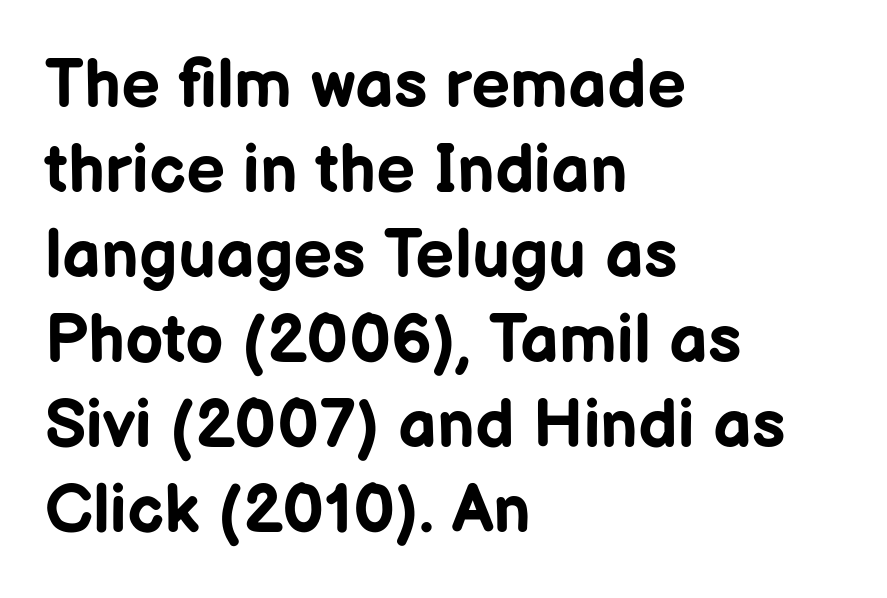
Q: Is the text bold? A: Yes.
Q: Is the text italic (slanted)? A: No, it is upright.
Q: Is the typeface a serif or a sans-serif typeface? A: Sans-serif.
Q: Is the text underlined? A: No.
Q: How is the paragraph aligned? A: Left-aligned.
Q: Is the spacing between letters normal or unusually wide? A: Normal.
Q: Is the spacing between lines tight, normal or loose? A: Normal.
Q: Width (condensed, normal, or wide)? A: Normal.
Q: Stroke contrast? A: Low.
Q: x-height? A: Medium.
Q: Monospaced? A: No.
